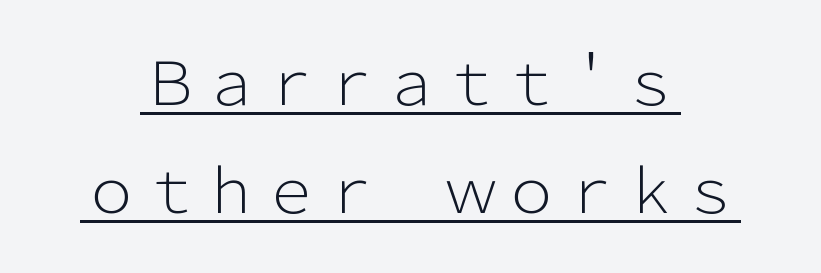
Students, note that the glyphs here touch the page at normal intervals. Vertical strokes here are truly vertical. Looks like regular typesetting: each glyph gets only the width it needs. Short and long lines alike share a common midpoint. Stroke terminals: plain, sans-serif. The sample's only ornament is a line tracing under the words.
